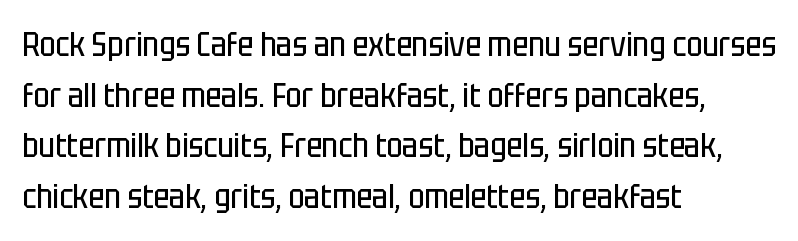
The image shows 34 px regular-weight, condensed sans-serif type, upright; set left-aligned, normal line spacing (1.49x), normal letter spacing, not underlined; low stroke contrast and a large x-height.
